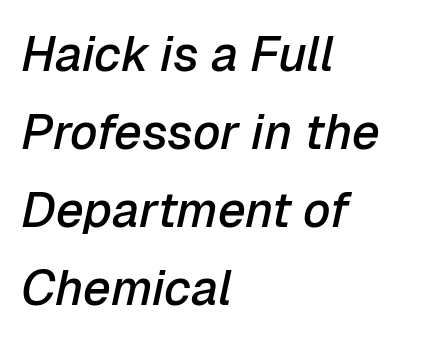
Q: Is the text bold? A: Semi-bold.
Q: Is the text italic (slanted)? A: Yes, it leans right by about 12 degrees.
Q: Is the text underlined? A: No.
Q: How is the paragraph aligned? A: Left-aligned.
Q: Is the spacing between letters normal or unusually wide? A: Normal.
Q: Is the spacing between lines tight, normal or loose? A: Normal.
Q: Width (condensed, normal, or wide)? A: Normal.
Q: Stroke contrast? A: Low.
Q: x-height? A: Medium.
Q: Monospaced? A: No.
